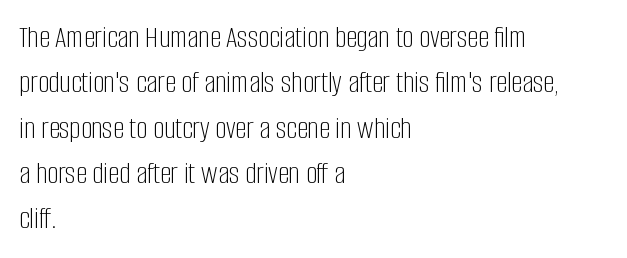
The image shows 31 px light, condensed sans-serif type, upright; set left-aligned, normal line spacing (1.46x), normal letter spacing, not underlined; low stroke contrast and a large x-height.
